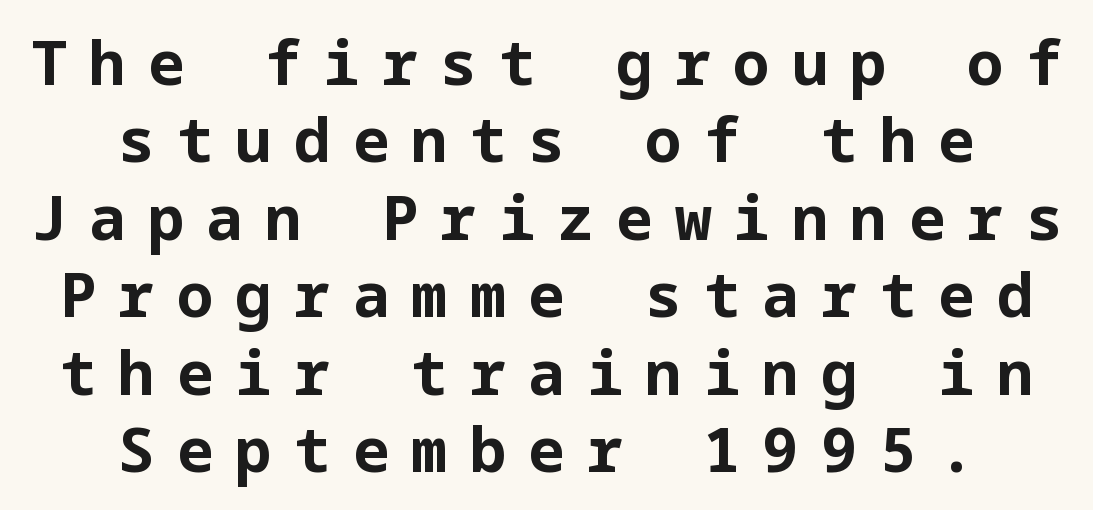
Q: Is the text bold? A: Yes.
Q: Is the text italic (slanted)? A: No, it is upright.
Q: Is the typeface a serif or a sans-serif typeface? A: Sans-serif.
Q: Is the text underlined? A: No.
Q: How is the paragraph aligned? A: Centered.
Q: Is the spacing between letters normal or unusually wide? A: Unusually wide.
Q: Is the spacing between lines tight, normal or loose? A: Normal.
Q: Width (condensed, normal, or wide)? A: Normal.
Q: Stroke contrast? A: Low.
Q: x-height? A: Medium.
